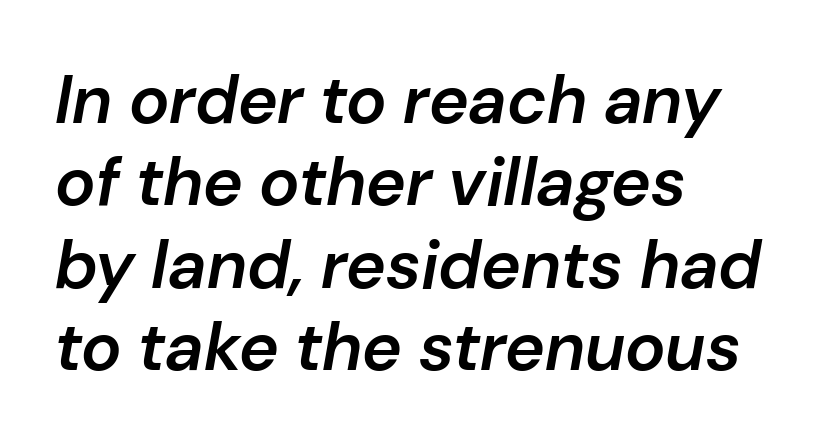
The image shows 68 px semibold type, italic (leaning right); set left-aligned, line spacing 1.21x, normal letter spacing, not underlined; low stroke contrast and a medium x-height.
